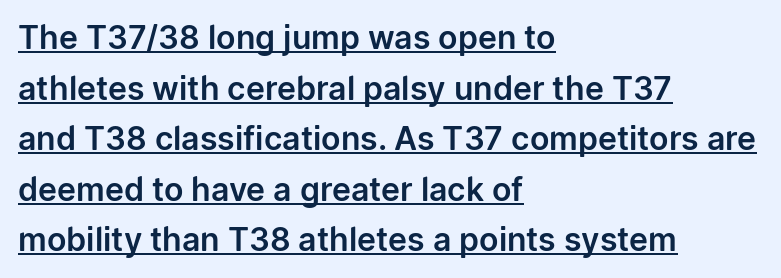
{"serif": "no", "italic": "no", "width": "normal", "stroke_contrast": "low", "x_height": "medium", "monospaced": "no", "underline": "yes", "align": "left", "line_spacing": "normal", "line_spacing_ratio": 1.58, "letter_spacing": "normal", "letter_spacing_em": 0.0, "glyph_px": 32}
